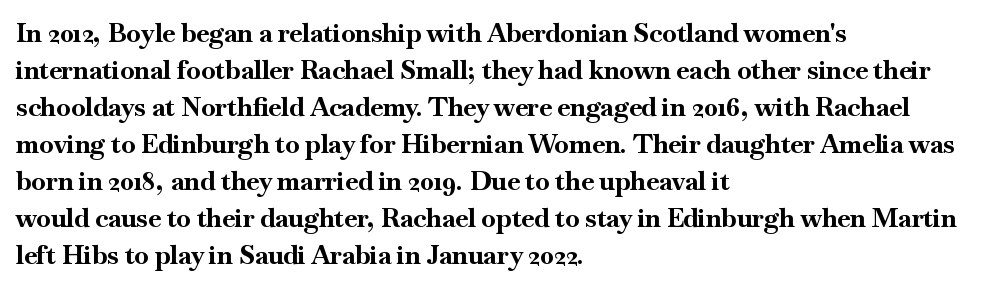
The image shows 26 px bold type, upright; set left-aligned, normal line spacing (1.42x), normal letter spacing, not underlined.
